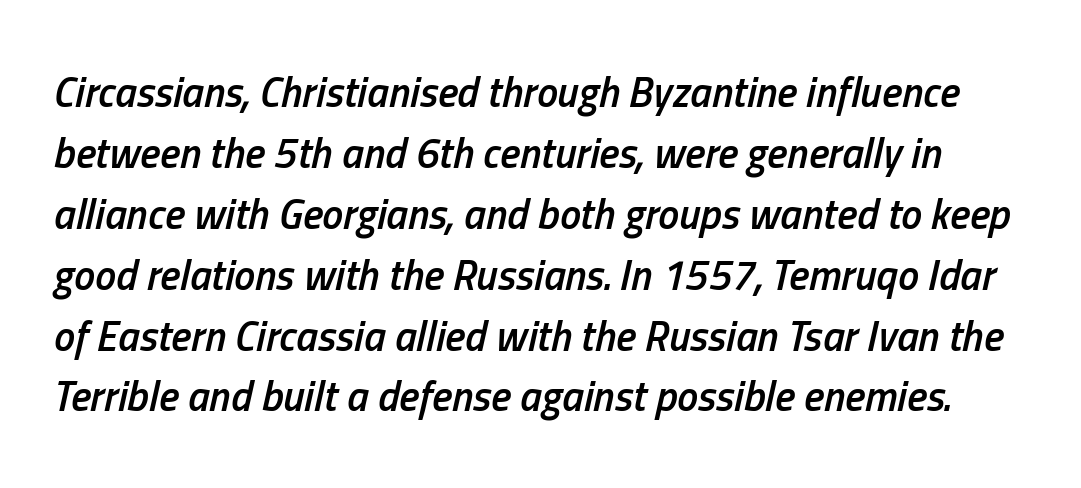
Q: Is the text bold? A: Semi-bold.
Q: Is the text italic (slanted)? A: Yes, it leans right by about 13 degrees.
Q: Is the text underlined? A: No.
Q: Is the spacing between letters normal or unusually wide? A: Normal.
Q: Is the spacing between lines tight, normal or loose? A: Normal.
Q: Width (condensed, normal, or wide)? A: Condensed.
Q: Stroke contrast? A: Low.
Q: x-height? A: Medium.
Q: Monospaced? A: No.
